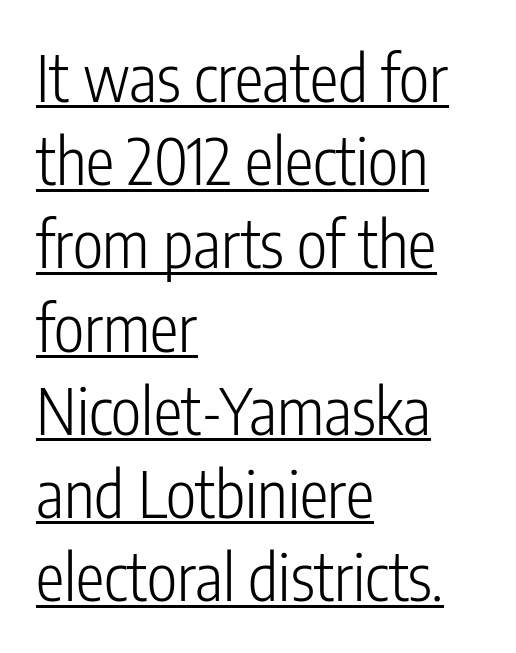
The face used here is proportionally spaced, like ordinary book or web type. Students, observe: this is what conventionally led text looks like. Stems here are at most as thick as an everyday book face. Each line of the rendering has a horizontal stroke beneath the glyphs. The line texture is even and compact thanks to regular tracking. These lines are composed in type without serifs.
